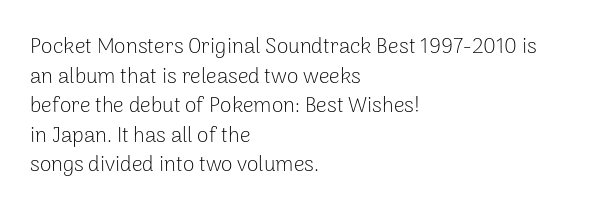
Quick note: underline off. Do the letters lean? They stand straight. The text block is weighted toward the left margin, trailing off unevenly rightward. This rendering leaves character spacing at its baseline value. Vertical spacing — default.
